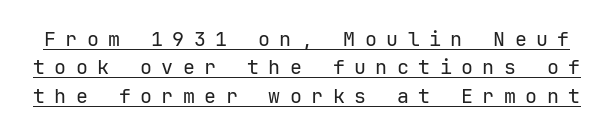
Q: Is the text bold? A: No.
Q: Is the text italic (slanted)? A: No, it is upright.
Q: Is the text underlined? A: Yes.
Q: Is the spacing between letters normal or unusually wide? A: Unusually wide.
Q: Is the spacing between lines tight, normal or loose? A: Normal.
